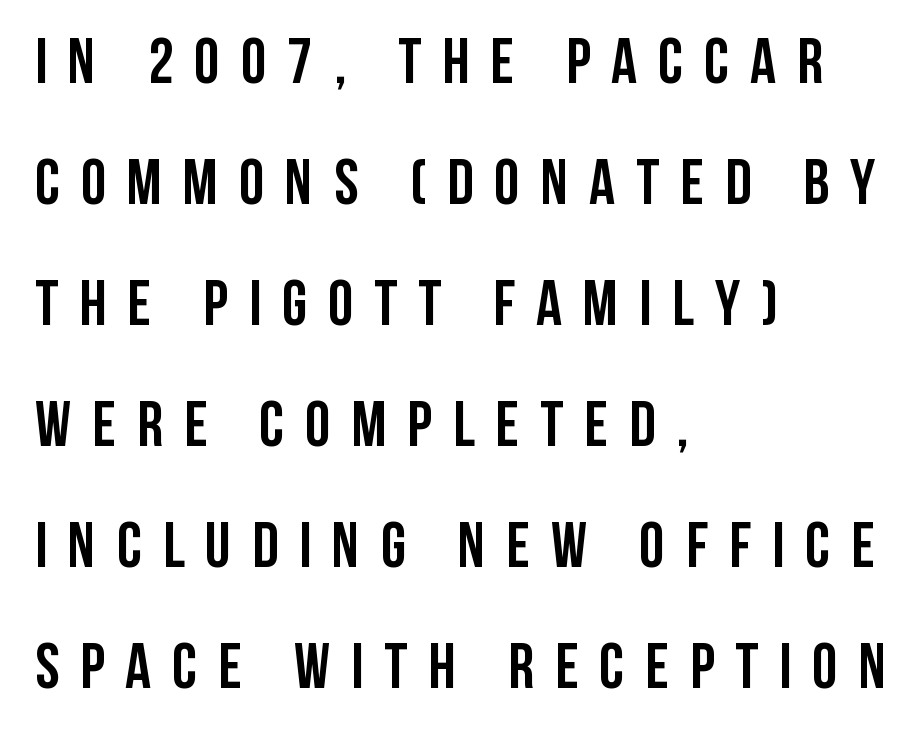
The image shows 64 px semibold, condensed sans-serif type, upright; set left-aligned, line spacing 1.89x, unusually wide letter spacing (+0.33 em), not underlined; low stroke contrast and a large x-height.
